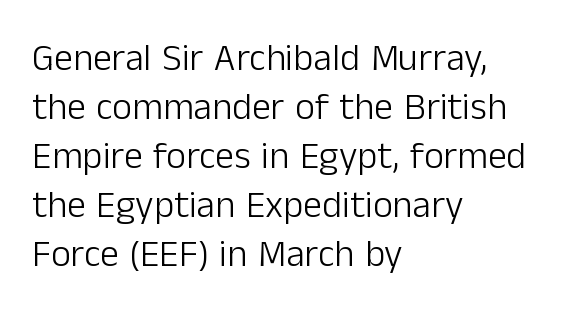
The image shows 38 px light sans-serif type, upright; set left-aligned, normal line spacing (1.29x), normal letter spacing, not underlined; low stroke contrast and a medium x-height.
